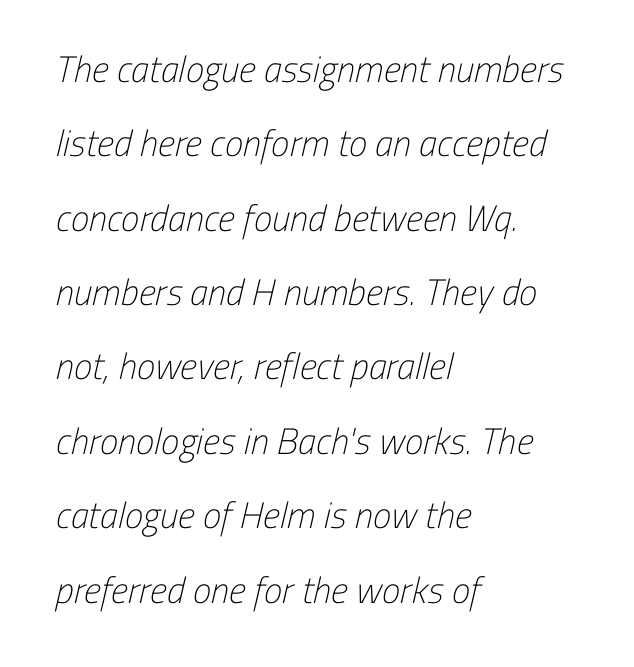
Caption: multi-line text, flush left, ragged right. Honestly, the rows look like they've been pulled way apart. Tracking here is standard; glyphs follow each other at the usual distance. The type family on display is of the sans-serif kind.
